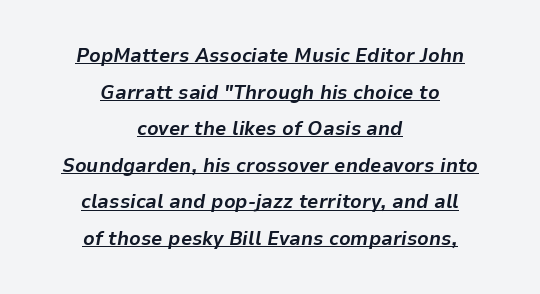
Q: Is the text bold? A: Yes.
Q: Is the text italic (slanted)? A: Yes, it leans right by about 9 degrees.
Q: Is the text underlined? A: Yes.
Q: How is the paragraph aligned? A: Centered.
Q: Is the spacing between letters normal or unusually wide? A: Normal.
